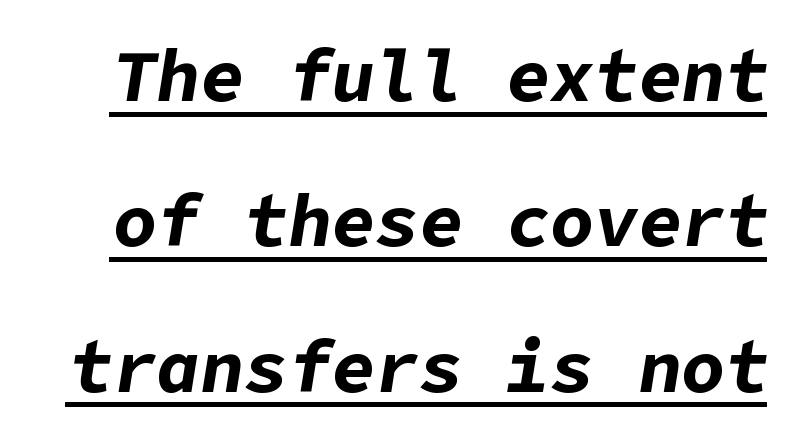
Q: Is the text bold? A: Yes.
Q: Is the text italic (slanted)? A: Yes, it leans right by about 9 degrees.
Q: Is the text underlined? A: Yes.
Q: Is the spacing between letters normal or unusually wide? A: Normal.
Q: Is the spacing between lines tight, normal or loose? A: Loose.
Q: Width (condensed, normal, or wide)? A: Normal.
Q: Stroke contrast? A: Low.
Q: x-height? A: Medium.
